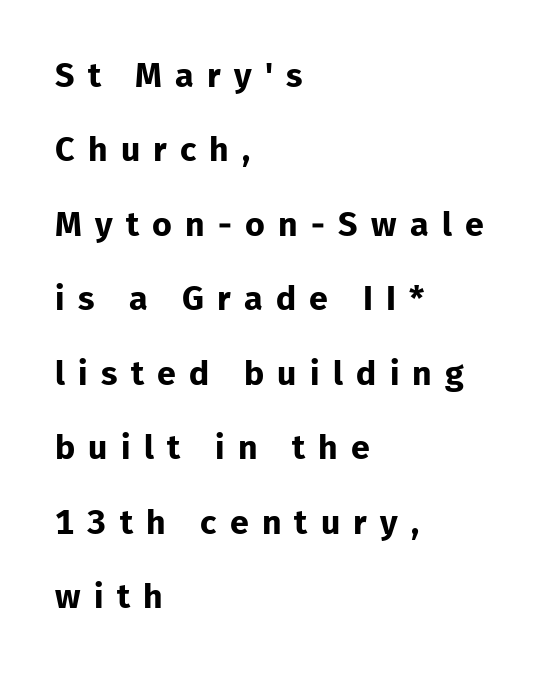
{"serif": "no", "italic": "no", "bold": "yes", "weight": "bold", "width": "normal", "stroke_contrast": "low", "x_height": "medium", "monospaced": "no", "underline": "no", "align": "left", "line_spacing": "loose", "line_spacing_ratio": 2.19, "letter_spacing": "wide", "letter_spacing_em": 0.39, "glyph_px": 34}
